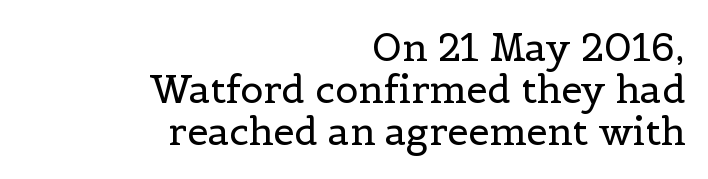
Q: Is the text bold? A: No.
Q: Is the text italic (slanted)? A: No, it is upright.
Q: Is the typeface a serif or a sans-serif typeface? A: Serif.
Q: Is the text underlined? A: No.
Q: How is the paragraph aligned? A: Right-aligned.
Q: Is the spacing between letters normal or unusually wide? A: Normal.
Q: Is the spacing between lines tight, normal or loose? A: Tight.
Q: Width (condensed, normal, or wide)? A: Normal.
Q: x-height? A: Medium.
Q: Monospaced? A: No.
